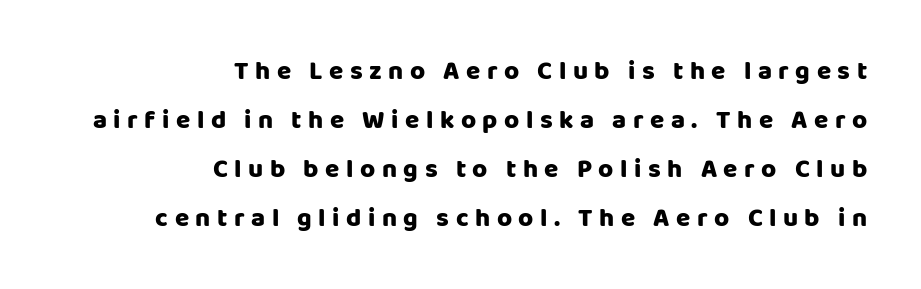
The image shows 26 px text type, upright; set right-aligned, line spacing 1.89x, unusually wide letter spacing (+0.25 em), not underlined.
